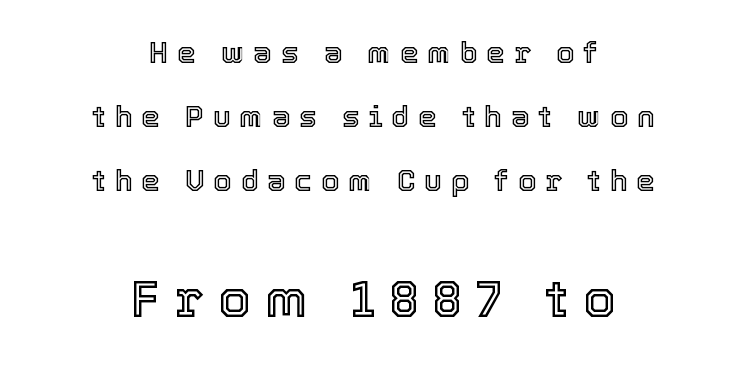
The letters advance in unequal steps, a hallmark of proportional type. The more generous point size was reserved for the lower chunk. You can tell it's not italic because the verticals are truly vertical. Words float on clear page, feet unadorned. This rendering widens character spacing well past its baseline value. The rag falls on both sides of this text block equally.
